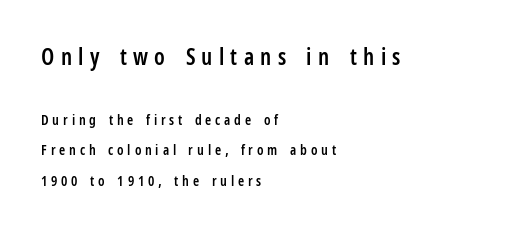
Any mark beneath the type? The region is blank. Strokes here are thickened, but only to semibold level. What stands out about the letter spacing? Its width — letters are far apart. The rendering shrinks the type as you move from the upper chunk to the lower. Notice how the stems are strictly vertical — no italics here.
